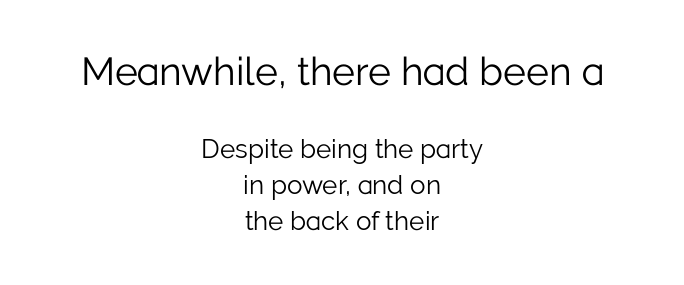
{"serif": "no", "italic": "no", "bold": "no", "weight": "light", "width": "normal", "stroke_contrast": "low", "x_height": "medium", "monospaced": "no", "underline": "no", "align": "center", "line_spacing": "normal", "line_spacing_ratio": 1.38, "letter_spacing": "normal", "letter_spacing_em": 0.0, "larger_block": "first", "size_ratio": 1.5, "glyph_px": 39}
